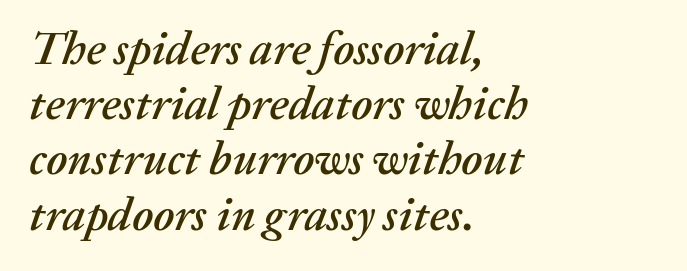
Q: Is the text italic (slanted)? A: Yes, it leans right by about 20 degrees.
Q: Is the text underlined? A: No.
Q: How is the paragraph aligned? A: Left-aligned.
Q: Is the spacing between letters normal or unusually wide? A: Normal.
Q: Width (condensed, normal, or wide)? A: Normal.
Q: Stroke contrast? A: Medium.
Q: x-height? A: Medium.
Q: Monospaced? A: No.
